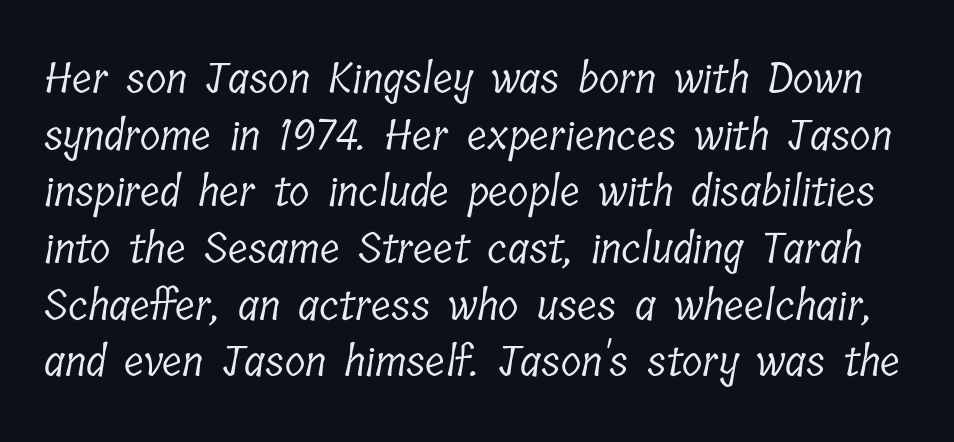
Q: Is the text bold? A: No.
Q: Is the typeface a serif or a sans-serif typeface? A: Serif.
Q: Is the text underlined? A: No.
Q: Is the spacing between letters normal or unusually wide? A: Normal.
Q: Is the spacing between lines tight, normal or loose? A: Normal.
Q: Width (condensed, normal, or wide)? A: Condensed.
Q: Stroke contrast? A: Low.
Q: x-height? A: Medium.
Q: Monospaced? A: No.
